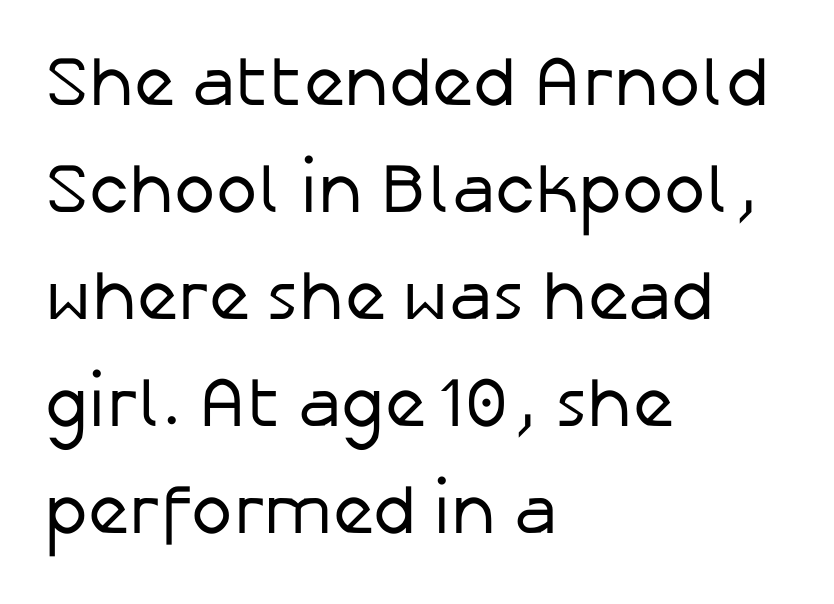
The image shows 70 px regular-weight sans-serif type, upright; set left-aligned, normal line spacing (1.53x), normal letter spacing, not underlined; low stroke contrast and a medium x-height.
